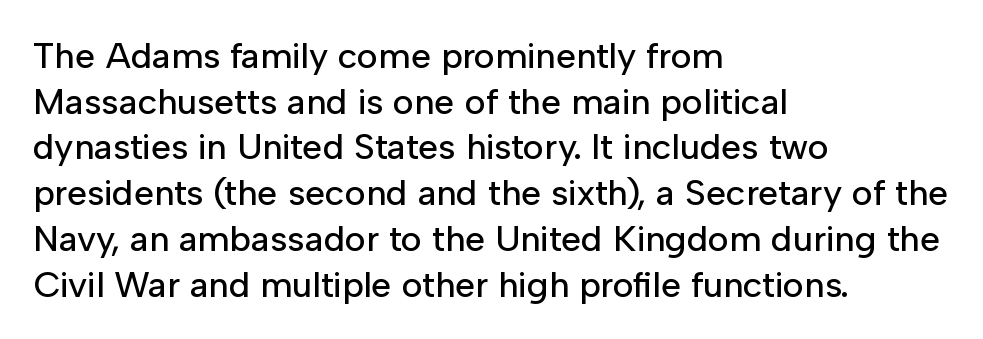
In CSS terms this would be text-align: left. Serif or sans? Sans — the stroke terminals are bare. Here the glyphs are tracked normally, forming tight word shapes. Beneath every word, the page is bare.
